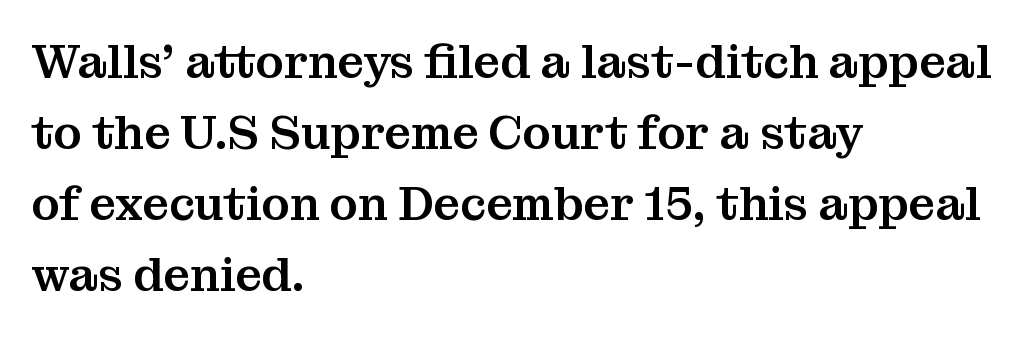
{"serif": "yes", "italic": "no", "width": "normal", "stroke_contrast": "medium", "x_height": "medium", "monospaced": "no", "underline": "no", "align": "left", "line_spacing": "normal", "line_spacing_ratio": 1.51, "letter_spacing": "normal", "letter_spacing_em": 0.0, "glyph_px": 47}
